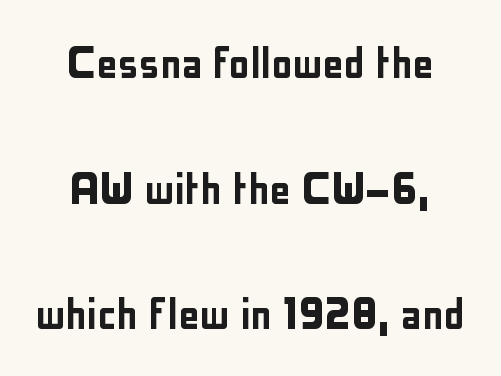
Vertically, the passage feels expansive, rows floating well apart. The axis of the letterforms is exactly vertical. Stroke terminals: plain, sans-serif. The space directly below the letters is spotless. Each letter keeps its own natural width here, so spacing adapts to shape. The passage shown has conventional tracking throughout.
